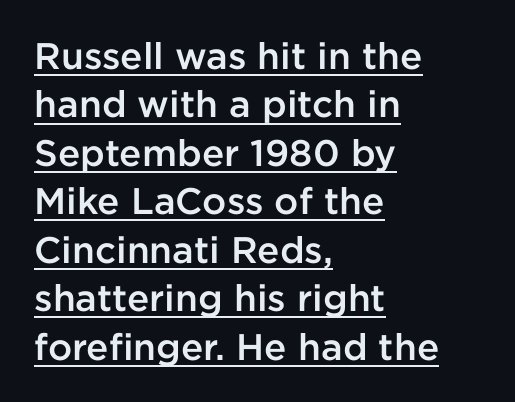
The image shows 37 px semibold sans-serif type, upright; set left-aligned, normal line spacing (1.31x), normal letter spacing, underlined; low stroke contrast and a medium x-height.
